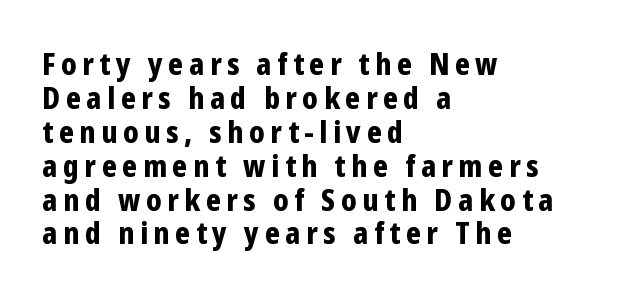
{"serif": "no", "italic": "no", "bold": "yes", "weight": "bold", "width": "condensed", "stroke_contrast": "low", "x_height": "medium", "monospaced": "no", "underline": "no", "align": "left", "line_spacing": "tight", "line_spacing_ratio": 1.13, "glyph_px": 30}
